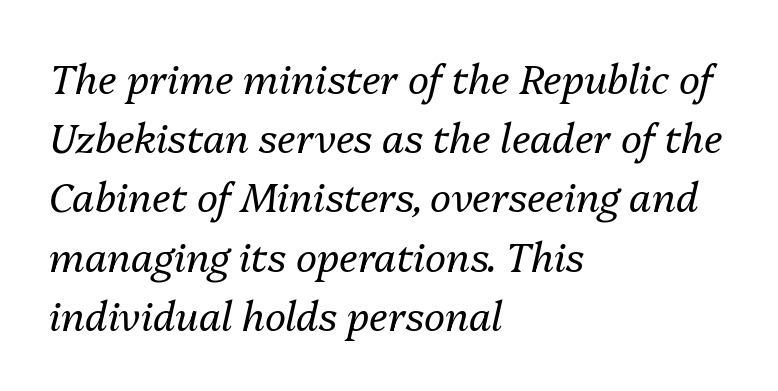
Check under the words: just untouched page. No extra ink here — the face is not bold. Does extra space separate the letters? No, they use regular spacing. A typesetter would call this proportional, since set widths differ per character. Emphasis-style slanted type is in use. The ragged edge is on the right, which tells us the setting is flush left.
